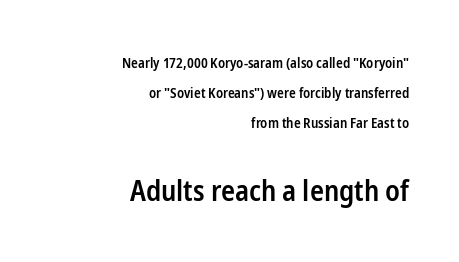
The image shows 29 px semibold, condensed sans-serif type, upright; set right-aligned, loose line spacing (2.16x), normal letter spacing, not underlined; the second (bottom) block is 2.07x larger; low stroke contrast and a medium x-height.
